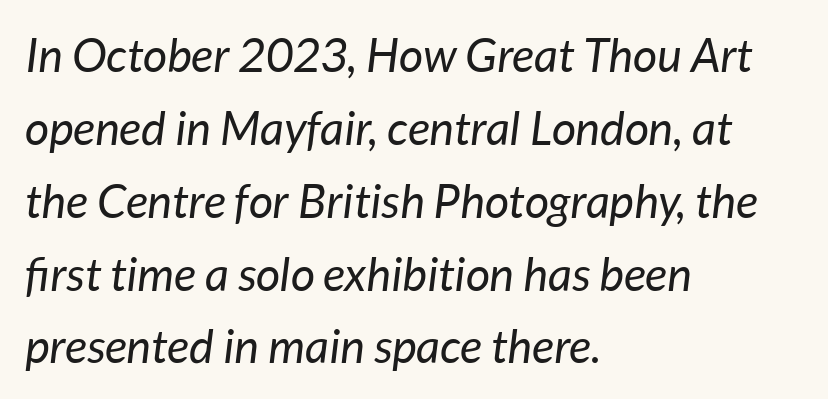
Which margin do the lines hug? The left one — the right edge is uneven. The letters sit at their default tracking, neither squeezed nor spread. The font sits on the lighter half of the weight spectrum, regular included. Style check: oblique. Proportional: the letters do not fall into vertical columns.
